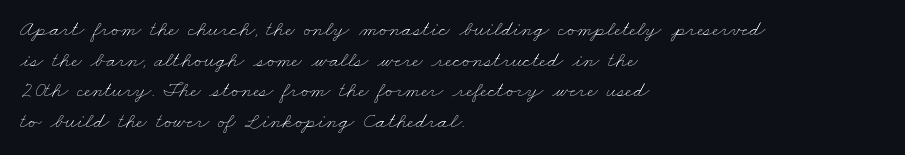
The image shows 22 px text type; set left-aligned, normal line spacing (1.39x), normal letter spacing, not underlined.
